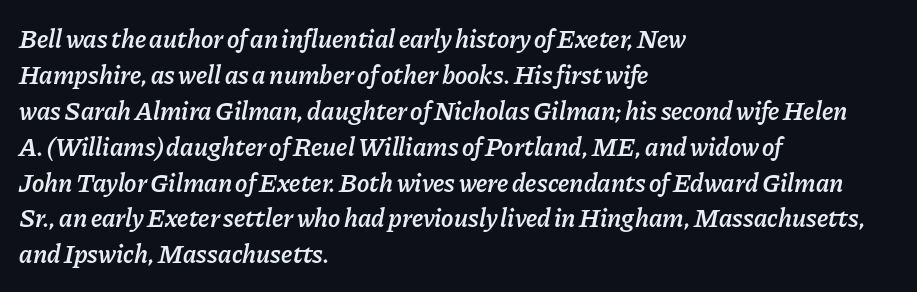
{"italic": "yes", "lean": "right", "slant_degrees": 11, "bold": "semi", "underline": "no", "align": "left", "line_spacing": "normal", "line_spacing_ratio": 1.38, "letter_spacing": "normal", "letter_spacing_em": 0.0, "glyph_px": 26}
